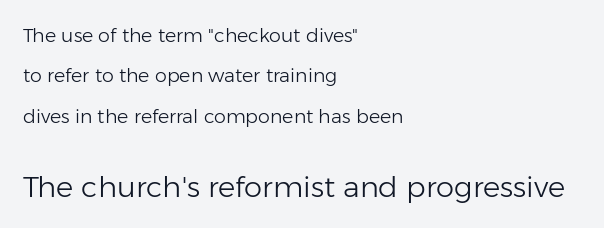
{"serif": "no", "italic": "no", "bold": "no", "weight": "light", "width": "normal", "stroke_contrast": "low", "x_height": "medium", "monospaced": "no", "underline": "no", "align": "left", "line_spacing": "loose", "line_spacing_ratio": 2.13, "letter_spacing": "normal", "letter_spacing_em": 0.0, "larger_block": "second", "size_ratio": 1.53, "glyph_px": 29}
